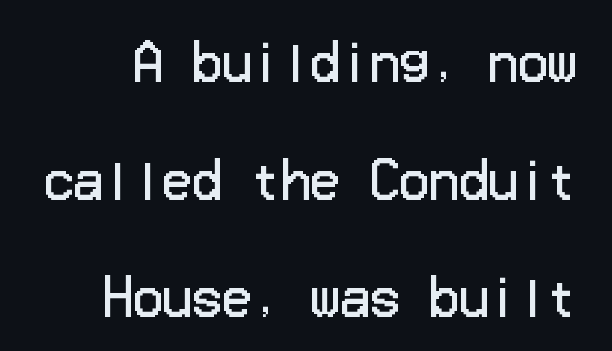
Spacing between characters is what you'd get straight out of the box. Successive baselines arrive slowly, with a big drop between each. To sum up the face: it is a sans, with no serifs. Is there any slant? The stems are plumb.
